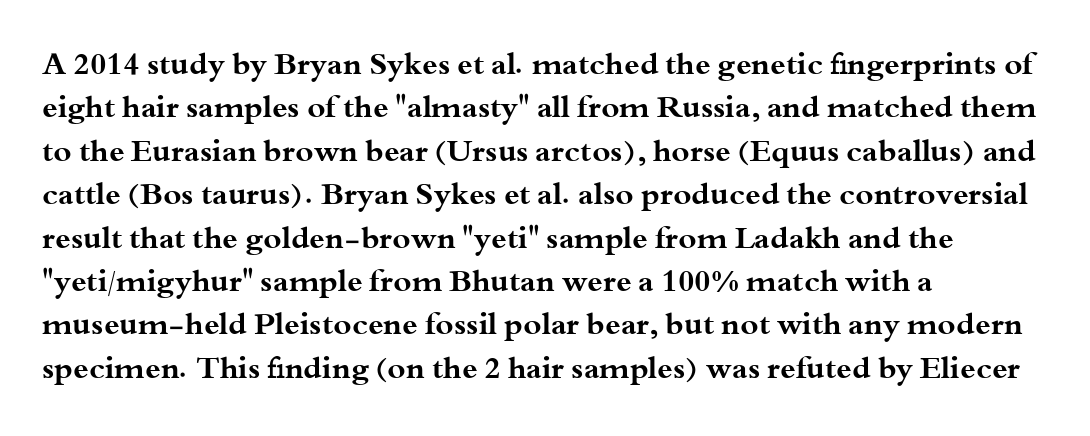
{"serif": "yes", "italic": "no", "bold": "yes", "weight": "bold", "width": "wide", "stroke_contrast": "medium", "x_height": "small", "monospaced": "no", "underline": "no", "align": "left", "line_spacing": "normal", "line_spacing_ratio": 1.4, "letter_spacing": "normal", "letter_spacing_em": 0.0, "glyph_px": 31}
